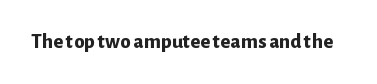
The image shows 21 px bold type, upright; set normal letter spacing, not underlined.
